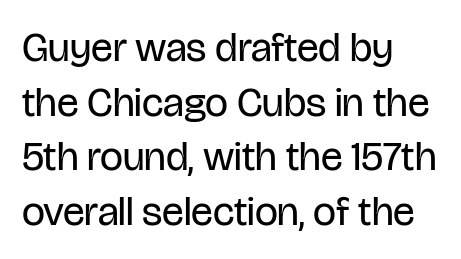
{"serif": "no", "italic": "no", "bold": "no", "weight": "regular", "width": "condensed", "stroke_contrast": "low", "x_height": "large", "monospaced": "no", "underline": "no", "align": "left", "line_spacing": "normal", "line_spacing_ratio": 1.33, "letter_spacing": "normal", "letter_spacing_em": 0.0, "glyph_px": 41}
